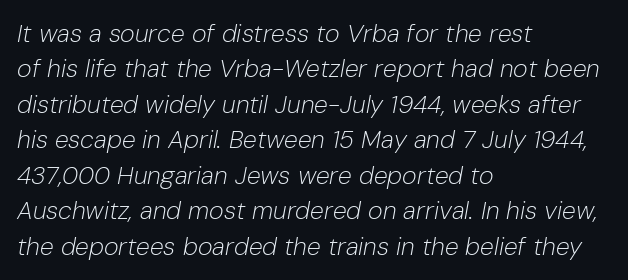
Lines of text with bare space underneath. There is no visible air inserted between adjacent glyphs. Is this a heavy cut? Hardly; it is regular or lighter. Successive baselines arrive at the customary interval. These lines stack with their left ends in a neat column. The text carries the slant typical of an italic or oblique font.
